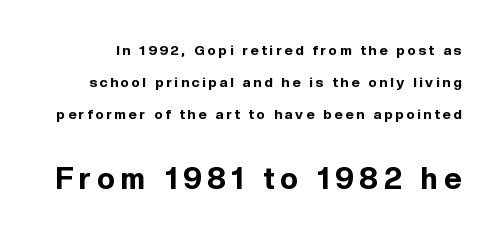
The image shows 30 px bold sans-serif type, upright; set loose line spacing (2.27x), unusually wide letter spacing (+0.2 em), not underlined; the second (bottom) block is 2.14x larger; a medium x-height.
